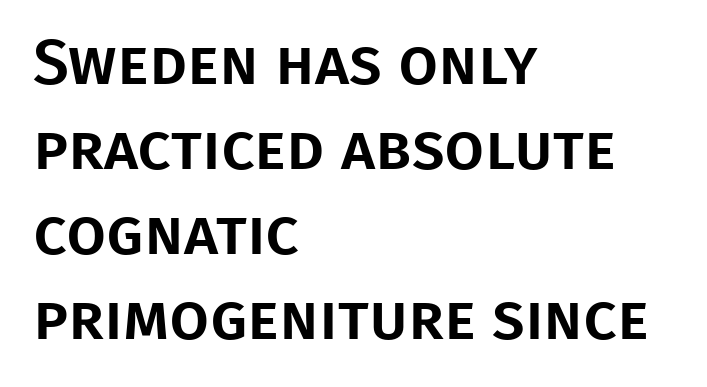
The face used here is proportionally spaced, like ordinary book or web type. Type style note: lacks serifs. Words float on clear page, feet unadorned. Caption: multi-line text, flush left, ragged right.
